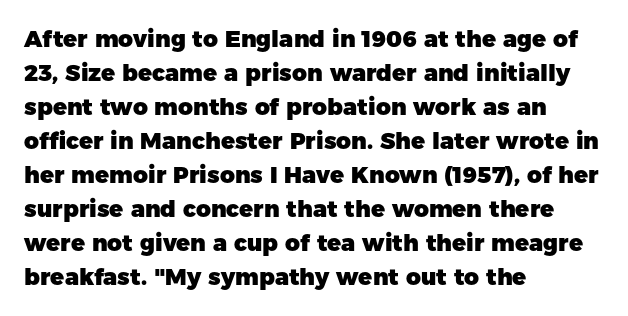
{"italic": "no", "bold": "yes", "underline": "no", "align": "left", "line_spacing": "normal", "line_spacing_ratio": 1.48, "letter_spacing": "normal", "letter_spacing_em": 0.0, "glyph_px": 23}
